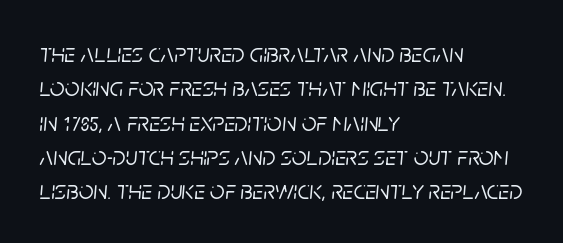
Q: Is the text italic (slanted)? A: Yes, it leans right by about 5 degrees.
Q: Is the text underlined? A: No.
Q: How is the paragraph aligned? A: Left-aligned.
Q: Is the spacing between letters normal or unusually wide? A: Normal.
Q: Is the spacing between lines tight, normal or loose? A: Normal.
